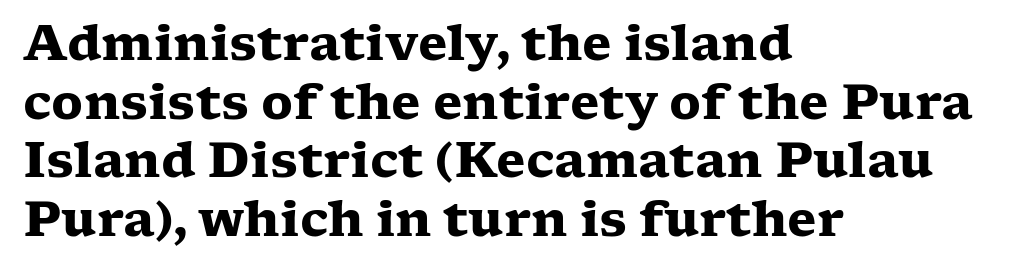
The image shows 48 px heavy, wide serif type, upright; set left-aligned, line spacing 1.22x, normal letter spacing, not underlined; low stroke contrast and a medium x-height.
